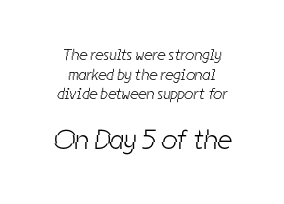
{"serif": "no", "bold": "no", "weight": "light", "width": "condensed", "stroke_contrast": "low", "x_height": "medium", "monospaced": "no", "underline": "no", "align": "center", "line_spacing_ratio": 1.23, "letter_spacing": "normal", "letter_spacing_em": 0.0, "larger_block": "second", "size_ratio": 1.75, "glyph_px": 28}
